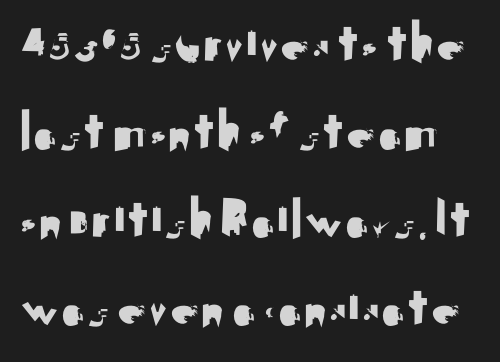
The image shows 58 px sans-serif type, upright; set normal line spacing (1.52x), normal letter spacing, not underlined; medium stroke contrast and a small x-height.
